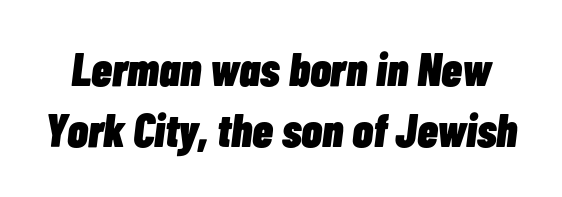
The image shows 47 px heavy, condensed type, italic (leaning right); set normal line spacing (1.3x), normal letter spacing, not underlined; low stroke contrast and a medium x-height.
